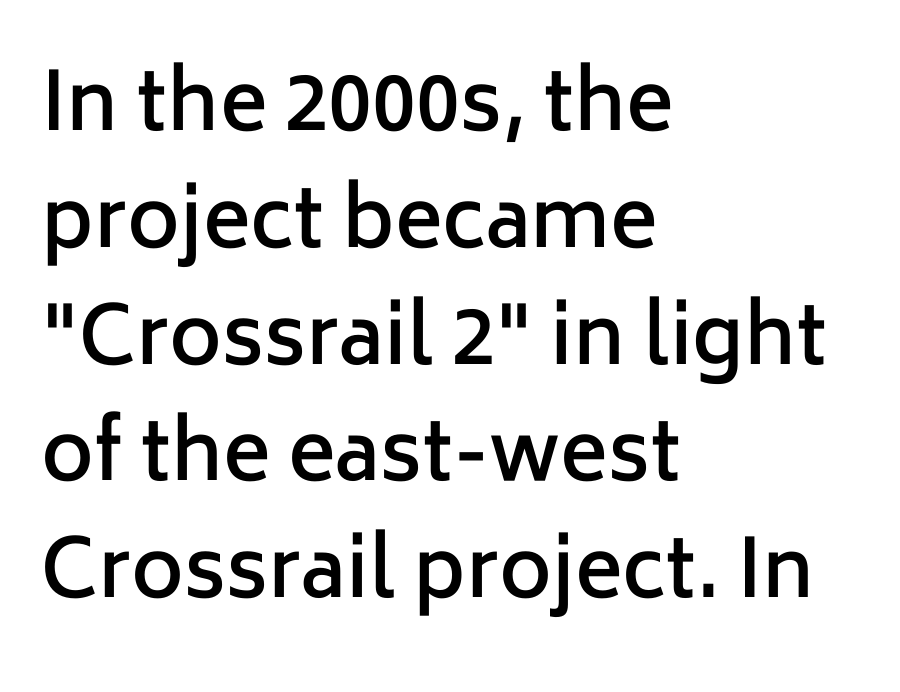
The image shows 80 px semibold sans-serif type, upright; set left-aligned, normal line spacing (1.46x), normal letter spacing, not underlined; low stroke contrast and a medium x-height.
